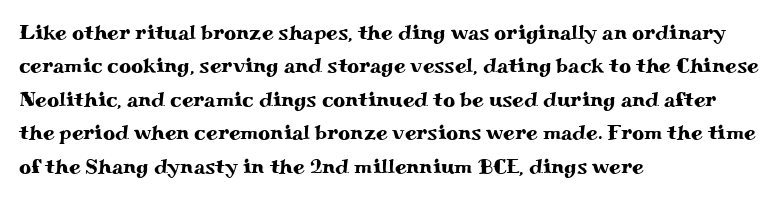
Q: Is the text italic (slanted)? A: No, it is upright.
Q: Is the text underlined? A: No.
Q: How is the paragraph aligned? A: Left-aligned.
Q: Is the spacing between letters normal or unusually wide? A: Normal.
Q: Is the spacing between lines tight, normal or loose? A: Normal.
